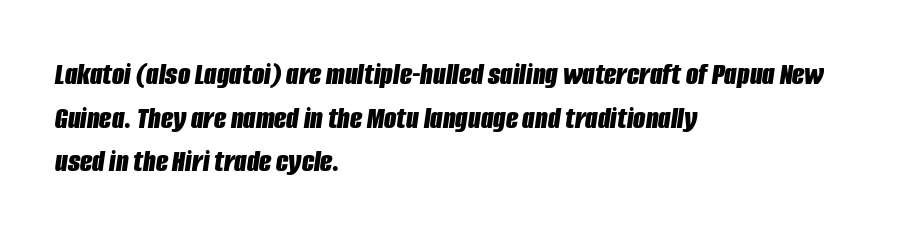
The image shows 32 px bold, condensed type, italic (leaning right); set left-aligned, normal line spacing (1.36x), normal letter spacing, not underlined; low stroke contrast and a large x-height.
